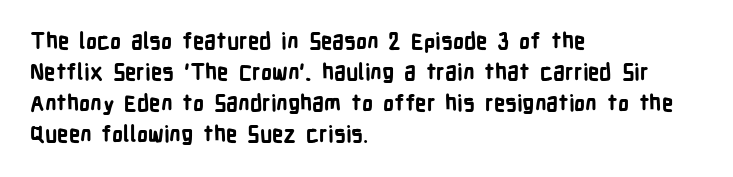
Q: Is the text bold? A: Yes.
Q: Is the text italic (slanted)? A: No, it is upright.
Q: Is the text underlined? A: No.
Q: How is the paragraph aligned? A: Left-aligned.
Q: Is the spacing between letters normal or unusually wide? A: Normal.
Q: Is the spacing between lines tight, normal or loose? A: Normal.
